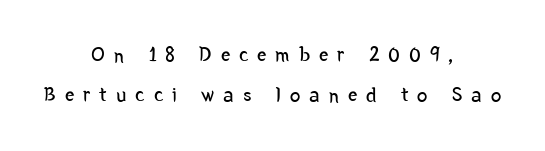
The tracking jumps out immediately: characters are airy and widely separated. One-word summary of the alignment: center. Regarding leading, the lines here are spaced well apart. Type without underlining. The font's upright variant was chosen for this text. Stems and bowls with no extra thickness — not bold.
